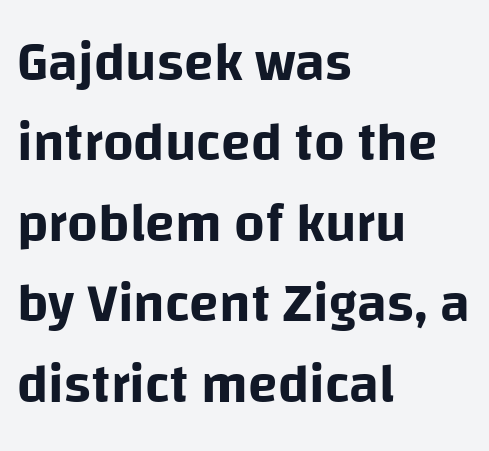
{"serif": "no", "italic": "no", "width": "normal", "stroke_contrast": "low", "x_height": "large", "monospaced": "no", "underline": "no", "align": "left", "line_spacing": "normal", "line_spacing_ratio": 1.49, "letter_spacing": "normal", "letter_spacing_em": 0.0, "glyph_px": 54}
